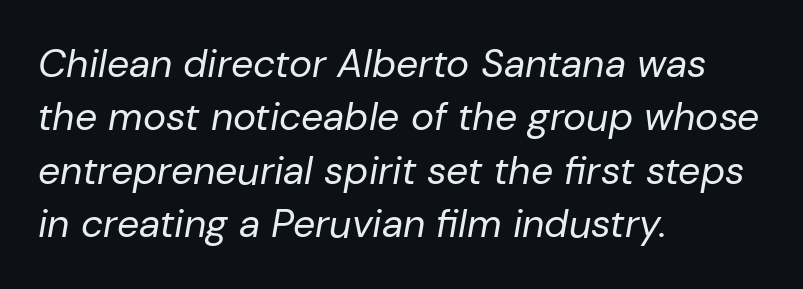
Stems here are at most as thick as an everyday book face. Would a proofreader flag this as italicized? Yes. Underline: absent. Regular leading. A typesetter would call this zero additional tracking.
